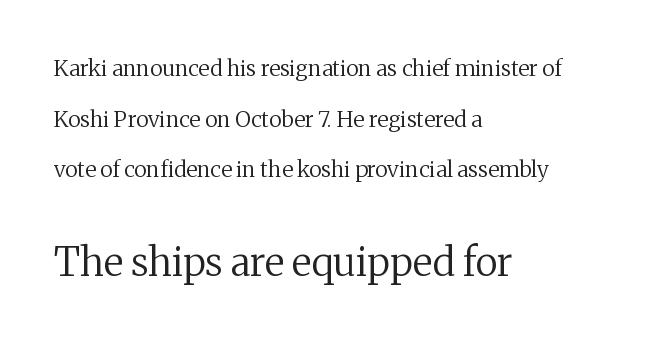
The image shows 39 px regular-weight serif type, upright; set left-aligned, loose line spacing (2.3x), normal letter spacing, not underlined; the second (bottom) block is 1.77x larger; medium stroke contrast and a medium x-height.
